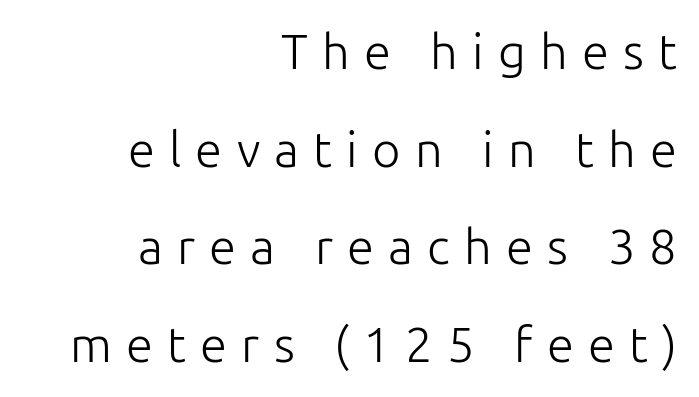
{"serif": "no", "italic": "no", "bold": "no", "weight": "light", "width": "normal", "stroke_contrast": "low", "x_height": "medium", "monospaced": "no", "underline": "no", "align": "right", "line_spacing": "loose", "line_spacing_ratio": 1.99, "letter_spacing": "wide", "letter_spacing_em": 0.29, "glyph_px": 49}
